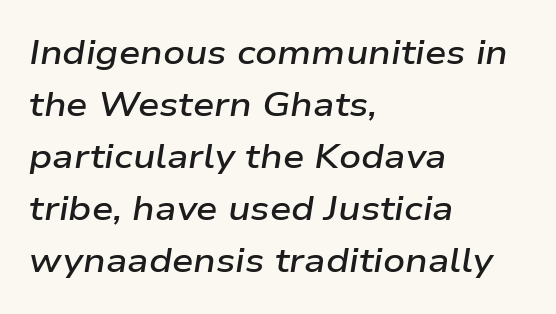
Character widths vary here, with narrow letters taking less room than wide ones. A somewhat darkened texture: the type is semibold rather than bold. Leftover space on each line is placed entirely after the last word. The rendering applies a slant to the glyphs. In terms of leading, this rendering sits right in the middle. The specimen omits any rule beneath the text block's lines.
